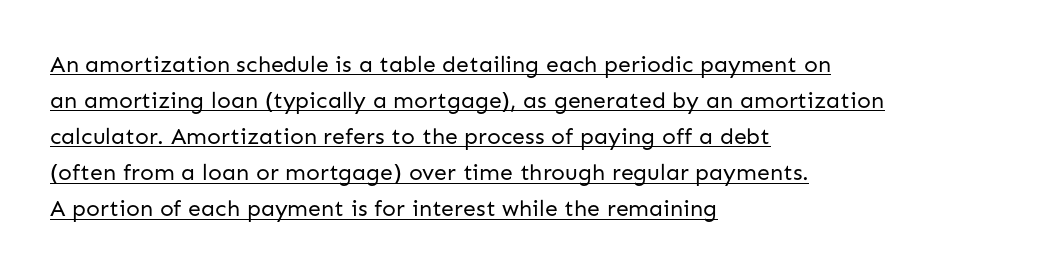
Q: Is the text bold? A: No.
Q: Is the text italic (slanted)? A: No, it is upright.
Q: Is the text underlined? A: Yes.
Q: How is the paragraph aligned? A: Left-aligned.
Q: Is the spacing between letters normal or unusually wide? A: Normal.
Q: Is the spacing between lines tight, normal or loose? A: Normal.
